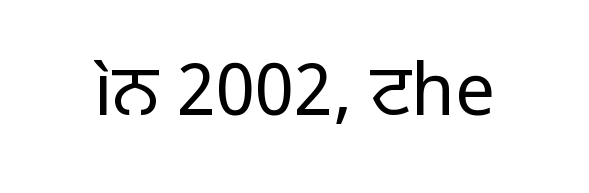
Proportional: the letters do not fall into vertical columns. The passage shown is not bold in any degree. Examine the stroke ends and you'll find no serifs. Each row of text sits above clean, open space. No extra tracking has been applied to these lines. In terms of posture, this sample is upright.
